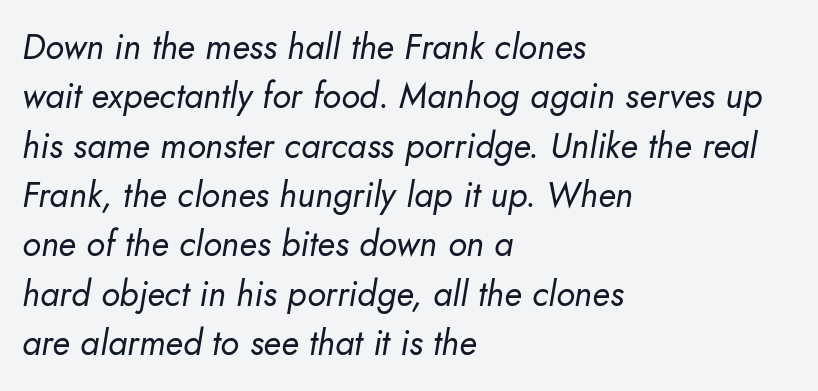
Clear beneath every line of the passage. You could not count columns in this text — the font is proportionally spaced. Line starts are locked; line ends wander. Inter-character spacing is left at the font's built-in metrics. Style check: oblique. No heavy texture on the line: the type isn't bold.
